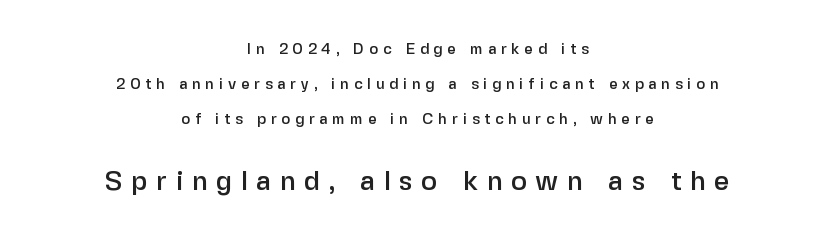
Someone cranked the tracking dial way up on this one. The compositor balanced each line on the midline. The more generous point size was reserved for the lower chunk. Style check: upright. Nobody drew a line under any word here. Interline gaps are noticeably wide in this sample.
